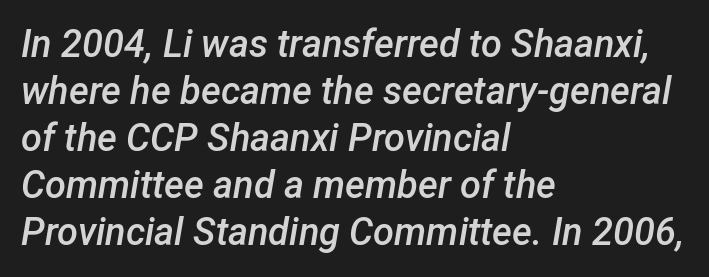
The image shows 38 px semibold type, italic (leaning right); set left-aligned, line spacing 1.24x, normal letter spacing, not underlined; low stroke contrast and a medium x-height.
